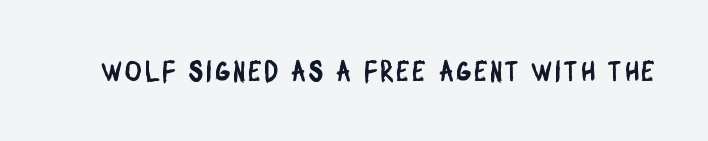
Q: Is the typeface a serif or a sans-serif typeface? A: Sans-serif.
Q: Is the text underlined? A: No.
Q: Width (condensed, normal, or wide)? A: Condensed.
Q: Stroke contrast? A: Low.
Q: x-height? A: Large.
Q: Monospaced? A: No.
